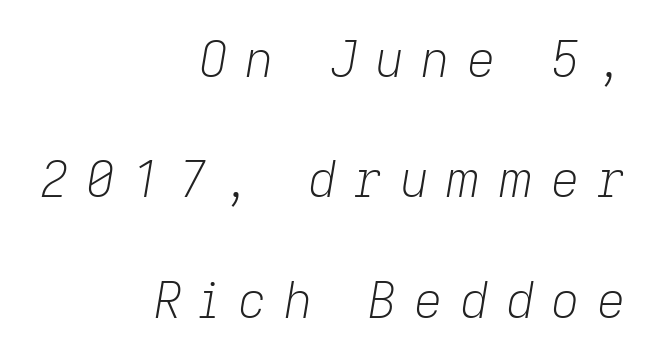
Q: Is the text bold? A: No.
Q: Is the text italic (slanted)? A: Yes, it leans right by about 9 degrees.
Q: Is the text underlined? A: No.
Q: How is the paragraph aligned? A: Right-aligned.
Q: Is the spacing between letters normal or unusually wide? A: Unusually wide.
Q: Is the spacing between lines tight, normal or loose? A: Loose.
Q: Width (condensed, normal, or wide)? A: Normal.
Q: Stroke contrast? A: Low.
Q: x-height? A: Medium.
Q: Monospaced? A: No.
